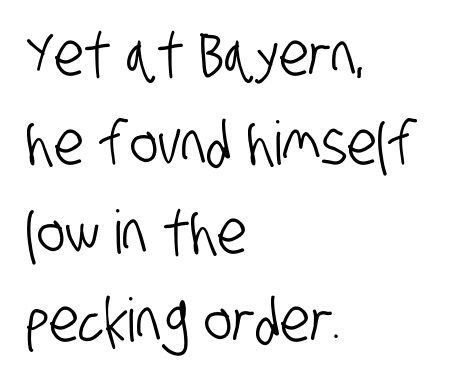
Each letter keeps its own natural width here, so spacing adapts to shape. One glance says typical: line gaps are just what's usual. There is no visible air inserted between adjacent glyphs. Teacher's note: observe the even left margin — that is flush-left alignment. A typesetter would label this face a sans. Each row of text sits above clean, open space.
